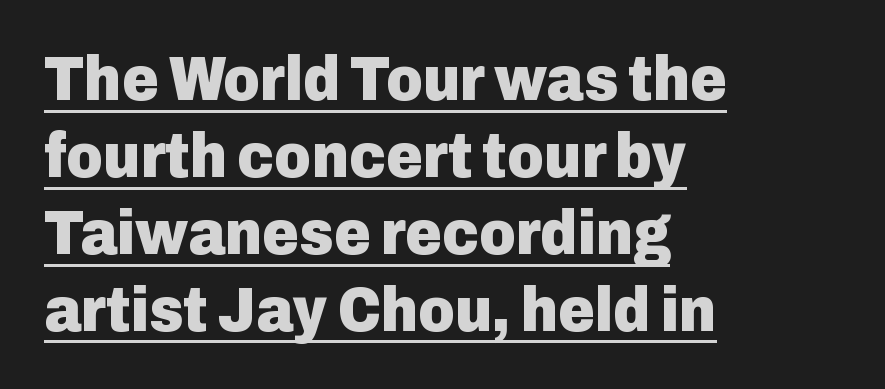
The rendered words wear a rule along their underside. Students, this is bold: see how much ink each stroke carries. You can tell from the bare stems that sans-serif type was used. Letter spacing: default.
